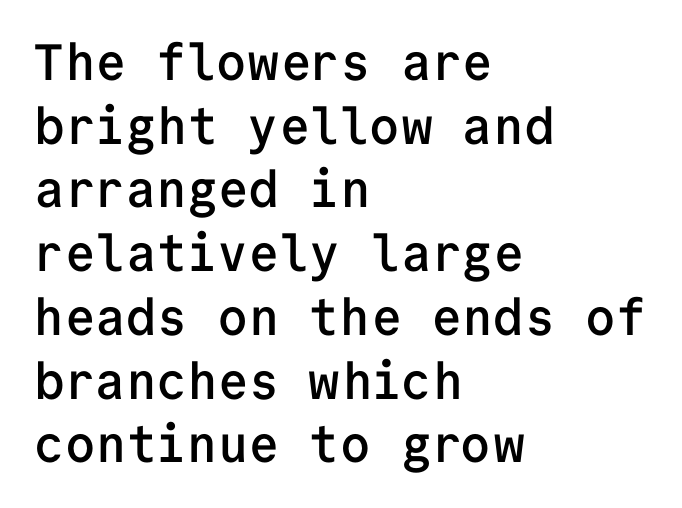
The image shows 51 px semibold sans-serif type, upright, monospaced; set left-aligned, normal line spacing (1.25x), normal letter spacing, not underlined; low stroke contrast and a medium x-height.
